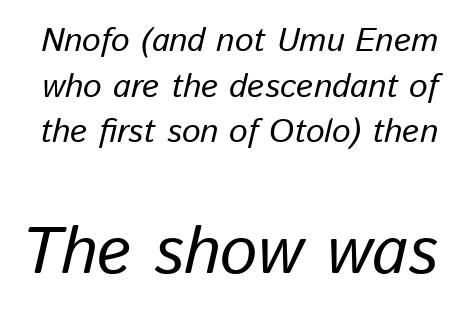
The letters look calm and open, with moderate or lighter stems. The face used here appears at its bigger size in the lower chunk. Spacing verdict: proportional, widths tailored to each character. Decoration check: the copy has no underline. In terms of posture, this sample is oblique.
